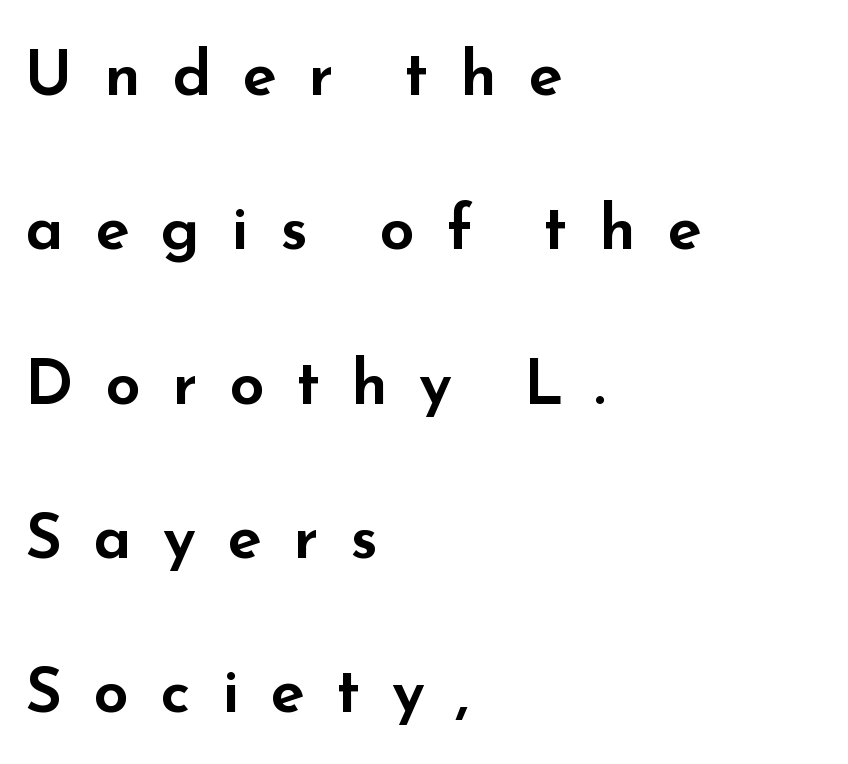
The face used here is proportionally spaced, like ordinary book or web type. The letters carry no serifs — their stems end cleanly without finishing strokes. A typesetter would call this leading open, well beyond the default. The passage shown has open, widely tracked lettering throughout. The text block is weighted toward the left margin, trailing off unevenly rightward.
